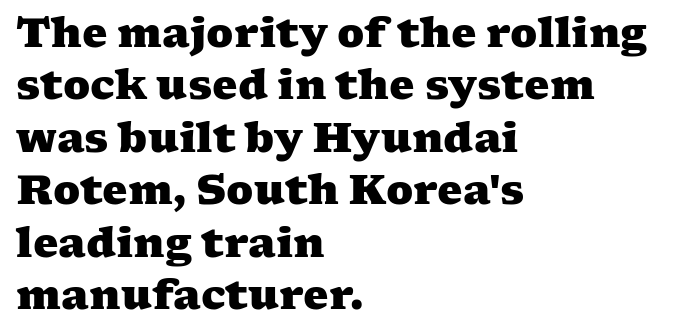
Compared with typical body copy, the letter spacing here is the same. Lines of text with bare space underneath. Note the varied advance widths — an 'i' is clearly narrower than an 'm'. Notice how the passage keeps a crisp vertical edge on the left only. The face used here has the dense, thick strokes of a bold.
